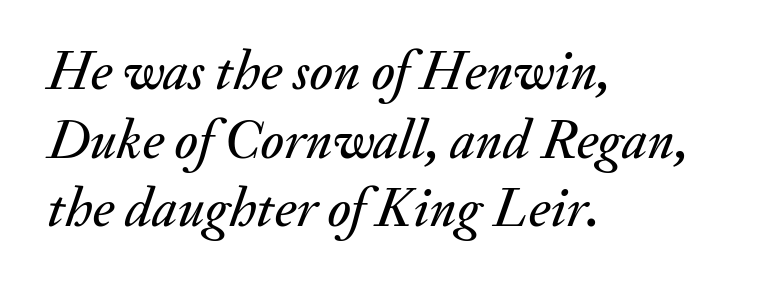
{"italic": "yes", "lean": "right", "slant_degrees": 20, "width": "normal", "stroke_contrast": "medium", "x_height": "small", "monospaced": "no", "underline": "no", "align": "left", "line_spacing": "normal", "line_spacing_ratio": 1.25, "letter_spacing": "normal", "letter_spacing_em": 0.0, "glyph_px": 55}
